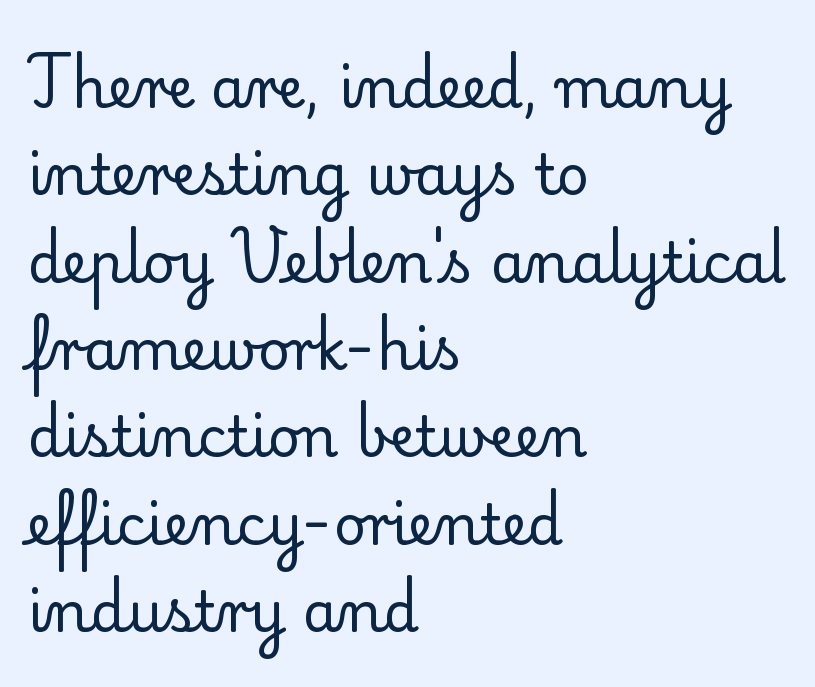
Q: Is the text bold? A: No.
Q: Is the text italic (slanted)? A: No, it is upright.
Q: Is the typeface a serif or a sans-serif typeface? A: Serif.
Q: Is the text underlined? A: No.
Q: How is the paragraph aligned? A: Left-aligned.
Q: Is the spacing between letters normal or unusually wide? A: Normal.
Q: Is the spacing between lines tight, normal or loose? A: Normal.
Q: Width (condensed, normal, or wide)? A: Normal.
Q: Stroke contrast? A: Low.
Q: x-height? A: Small.
Q: Monospaced? A: No.
